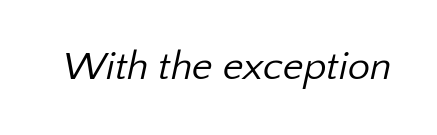
Nothing unusual about the tracking: characters are spaced as the font intends. Is this a fixed-width face? No — the glyphs have proportional, varying widths. Stroke mass is kept to a normal reading level or below. Honestly, there is no underline to notice here at all.
